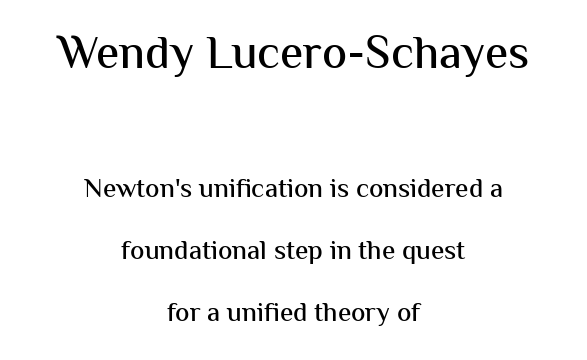
The image shows 47 px sans-serif type, upright; set centered, loose line spacing (2.3x), normal letter spacing, not underlined; the first (top) block is 1.74x larger; medium stroke contrast and a medium x-height.
